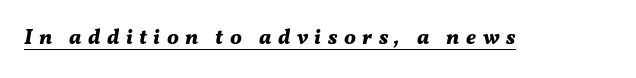
{"italic": "yes", "lean": "right", "slant_degrees": 11, "bold": "yes", "underline": "yes", "letter_spacing": "wide", "letter_spacing_em": 0.31, "glyph_px": 21}
